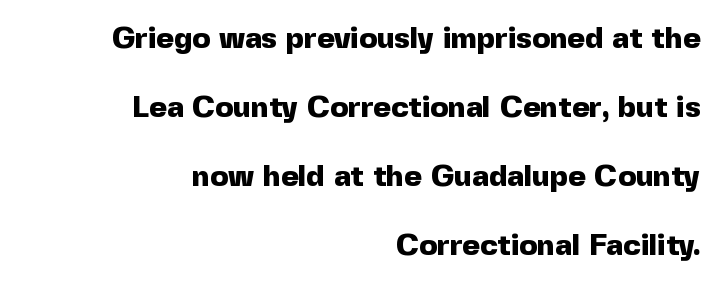
{"serif": "no", "italic": "no", "bold": "yes", "weight": "heavy", "width": "normal", "x_height": "medium", "monospaced": "no", "underline": "no", "align": "right", "line_spacing": "loose", "line_spacing_ratio": 2.3, "letter_spacing": "normal", "letter_spacing_em": 0.0, "glyph_px": 30}
